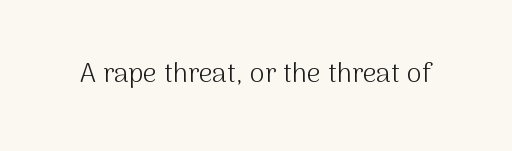
Has an underline been added? It has not. The type is set solid horizontally, with unmodified tracking. The characters are drawn with everyday or finer stroke widths. Every character sits straight up, as roman type does.
